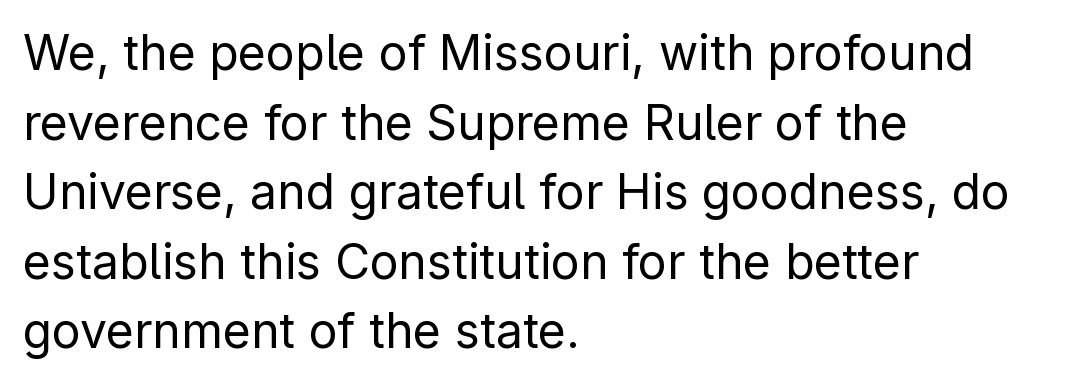
Q: Is the text bold? A: No.
Q: Is the text italic (slanted)? A: No, it is upright.
Q: Is the typeface a serif or a sans-serif typeface? A: Sans-serif.
Q: Is the text underlined? A: No.
Q: How is the paragraph aligned? A: Left-aligned.
Q: Is the spacing between letters normal or unusually wide? A: Normal.
Q: Is the spacing between lines tight, normal or loose? A: Normal.
Q: Width (condensed, normal, or wide)? A: Normal.
Q: Stroke contrast? A: Low.
Q: x-height? A: Medium.
Q: Monospaced? A: No.
